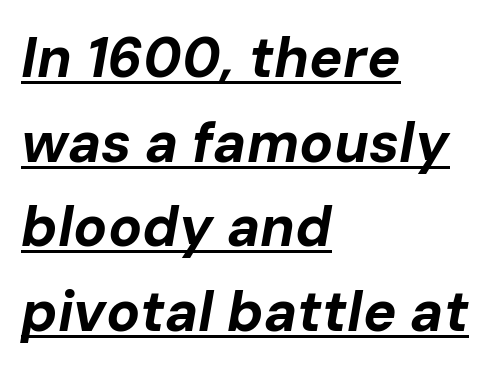
{"italic": "yes", "lean": "right", "slant_degrees": 10, "bold": "yes", "weight": "bold", "width": "normal", "stroke_contrast": "low", "x_height": "medium", "monospaced": "no", "underline": "yes", "align": "left", "line_spacing": "normal", "line_spacing_ratio": 1.51, "letter_spacing": "normal", "letter_spacing_em": 0.0, "glyph_px": 56}
